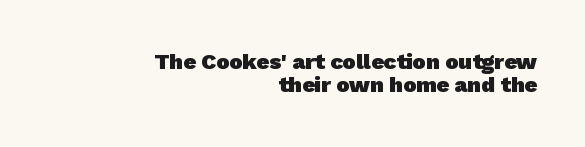
The image shows 22 px bold type; set right-aligned, tight line spacing (1.05x), normal letter spacing, not underlined.
